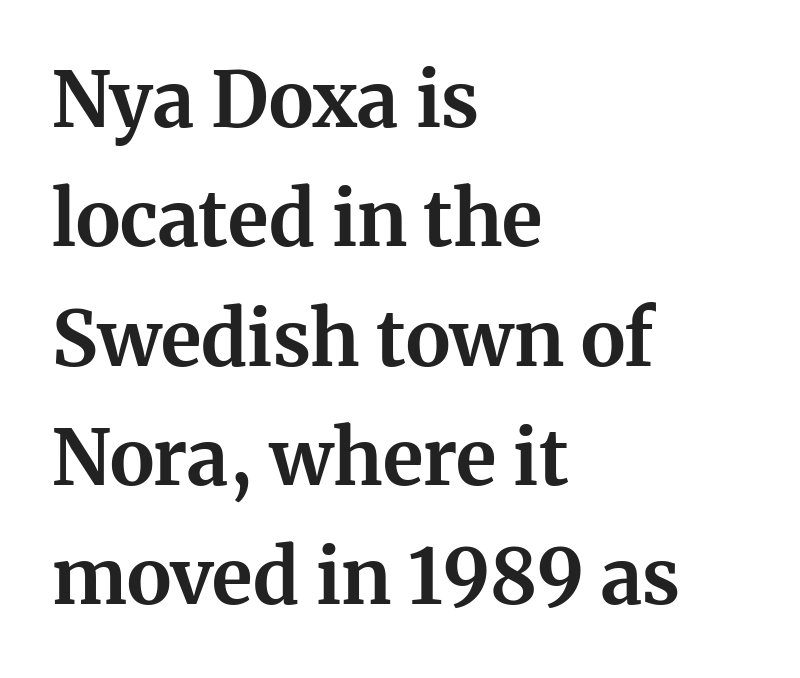
The image shows 76 px bold serif type, upright; set left-aligned, normal line spacing (1.57x), normal letter spacing, not underlined; medium stroke contrast and a medium x-height.
